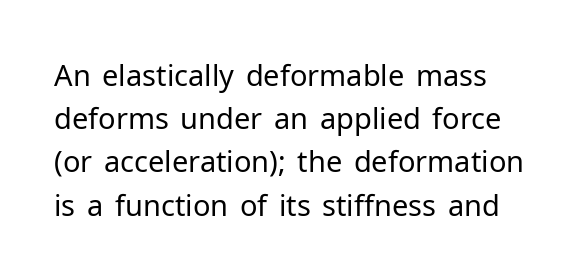
Q: Is the text bold? A: No.
Q: Is the text italic (slanted)? A: No, it is upright.
Q: Is the typeface a serif or a sans-serif typeface? A: Sans-serif.
Q: Is the text underlined? A: No.
Q: Is the spacing between letters normal or unusually wide? A: Normal.
Q: Is the spacing between lines tight, normal or loose? A: Normal.
Q: Width (condensed, normal, or wide)? A: Normal.
Q: Stroke contrast? A: Low.
Q: x-height? A: Medium.
Q: Monospaced? A: No.
